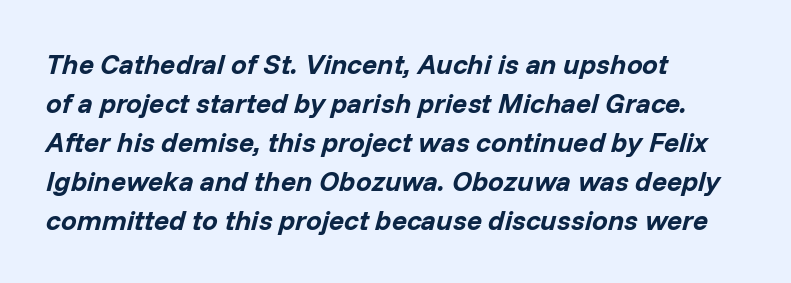
The image shows 28 px bold type, italic (leaning right); set left-aligned, normal line spacing (1.39x), normal letter spacing, not underlined; low stroke contrast and a medium x-height.
